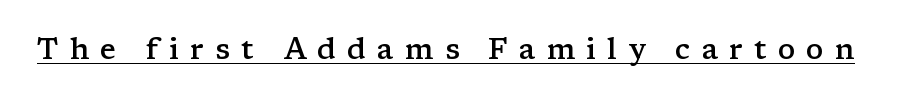
Slightly chunky letters — semibold, I'd say, not full bold. In designer terms, the underline attribute is active on this setting. The font's upright variant was chosen for this text. The text was rendered using a seriffed face with decorative stroke endings.
